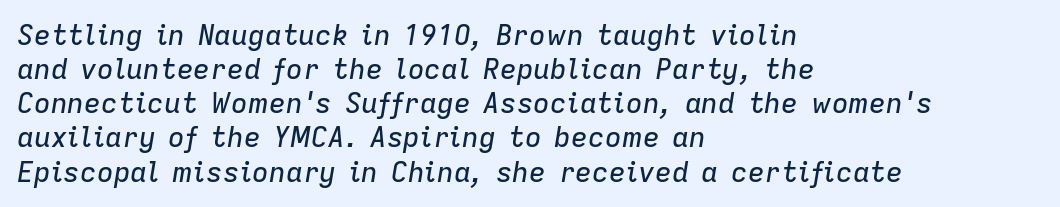
Emphasis-style slanted type is in use. These lines are rendered in a variable-pitch font. Inter-character spacing is left at the font's built-in metrics. Quick note: underline off. Left-aligned paragraph, ragged on the right.
